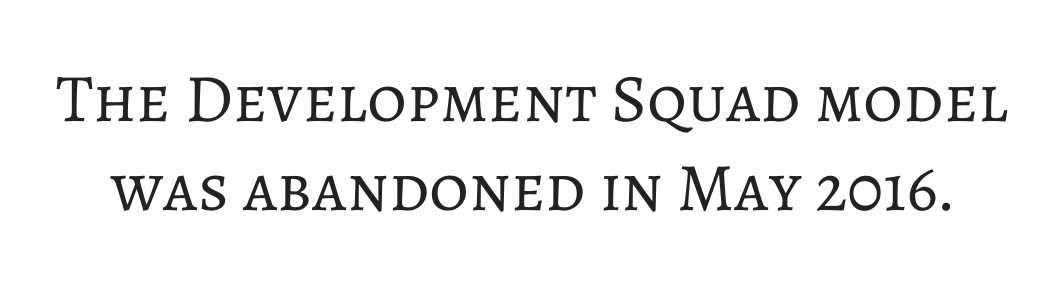
{"italic": "no", "bold": "no", "weight": "regular", "width": "normal", "stroke_contrast": "low", "x_height": "medium", "monospaced": "no", "underline": "no", "line_spacing": "normal", "line_spacing_ratio": 1.31, "letter_spacing": "normal", "letter_spacing_em": 0.0, "glyph_px": 68}
